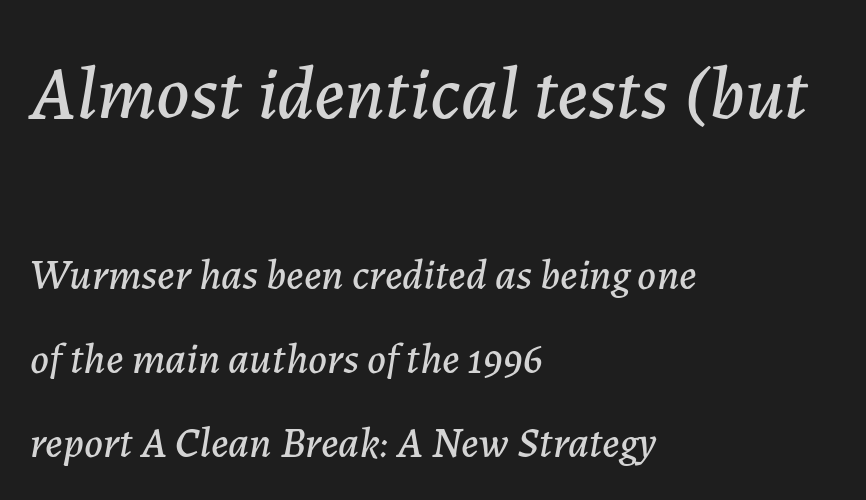
Q: Is the text italic (slanted)? A: Yes, it leans right by about 7 degrees.
Q: Is the text underlined? A: No.
Q: How is the paragraph aligned? A: Left-aligned.
Q: Is the spacing between letters normal or unusually wide? A: Normal.
Q: Is the spacing between lines tight, normal or loose? A: Loose.
Q: Which block of text is set in a larger size, the first (top) or the second (bottom)? A: The first (top) one.
Q: Width (condensed, normal, or wide)? A: Normal.
Q: Stroke contrast? A: Low.
Q: x-height? A: Medium.
Q: Monospaced? A: No.
